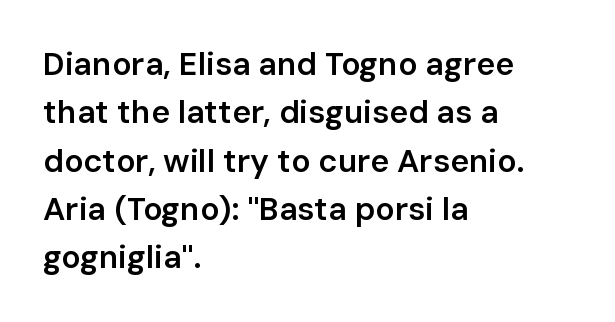
{"serif": "no", "italic": "no", "bold": "semi", "weight": "semibold", "width": "normal", "stroke_contrast": "low", "x_height": "medium", "monospaced": "no", "underline": "no", "align": "left", "line_spacing": "normal", "line_spacing_ratio": 1.51, "letter_spacing": "normal", "letter_spacing_em": 0.0, "glyph_px": 32}
